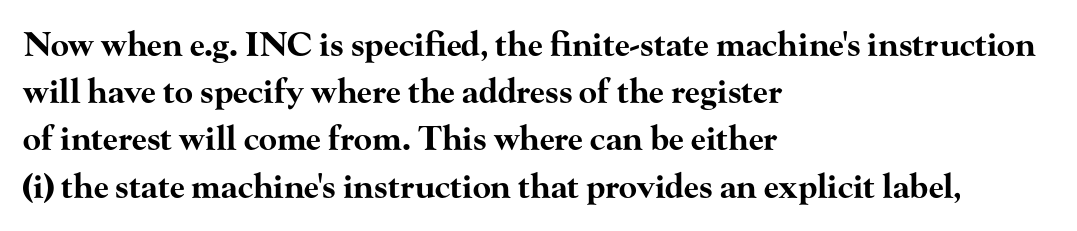
{"serif": "yes", "italic": "no", "bold": "yes", "weight": "bold", "width": "wide", "stroke_contrast": "high", "x_height": "small", "monospaced": "no", "underline": "no", "align": "left", "line_spacing": "normal", "line_spacing_ratio": 1.43, "letter_spacing": "normal", "letter_spacing_em": 0.0, "glyph_px": 33}
